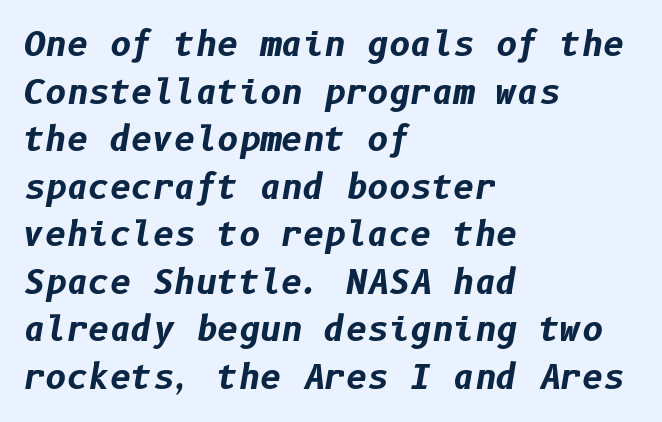
The image shows 33 px bold type, italic (leaning right); set left-aligned, normal line spacing (1.44x), normal letter spacing, not underlined; low stroke contrast and a medium x-height.
